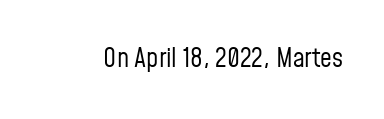
{"italic": "no", "bold": "no", "underline": "no", "letter_spacing": "normal", "letter_spacing_em": 0.0, "glyph_px": 26}
